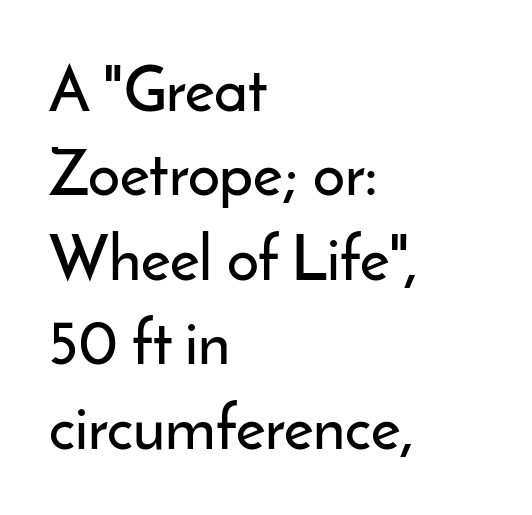
Q: Is the text italic (slanted)? A: No, it is upright.
Q: Is the typeface a serif or a sans-serif typeface? A: Sans-serif.
Q: Is the text underlined? A: No.
Q: How is the paragraph aligned? A: Left-aligned.
Q: Is the spacing between letters normal or unusually wide? A: Normal.
Q: Is the spacing between lines tight, normal or loose? A: Normal.
Q: Width (condensed, normal, or wide)? A: Normal.
Q: Stroke contrast? A: Low.
Q: x-height? A: Small.
Q: Monospaced? A: No.
